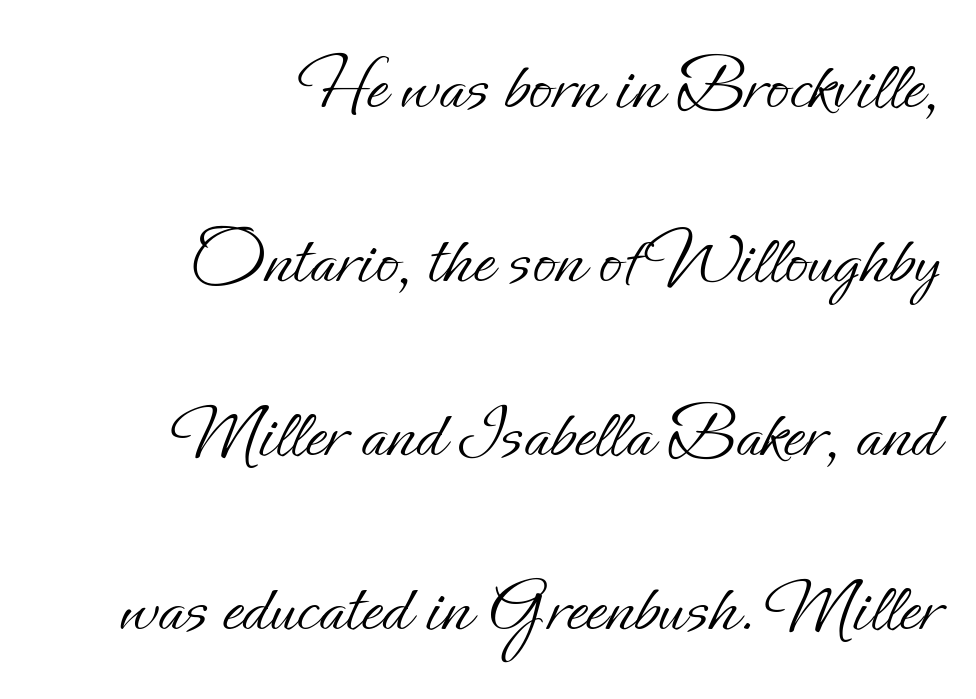
Q: Is the text bold? A: No.
Q: Is the text italic (slanted)? A: Yes.
Q: Is the text underlined? A: No.
Q: How is the paragraph aligned? A: Right-aligned.
Q: Is the spacing between letters normal or unusually wide? A: Normal.
Q: Is the spacing between lines tight, normal or loose? A: Loose.
Q: Width (condensed, normal, or wide)? A: Normal.
Q: Stroke contrast? A: Low.
Q: x-height? A: Small.
Q: Monospaced? A: No.
